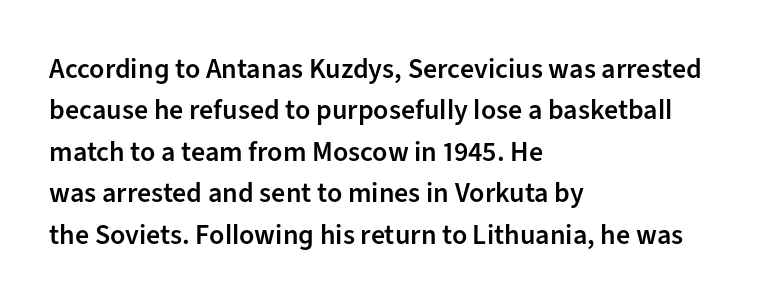
Q: Is the text bold? A: Semi-bold.
Q: Is the text italic (slanted)? A: No, it is upright.
Q: Is the typeface a serif or a sans-serif typeface? A: Sans-serif.
Q: Is the text underlined? A: No.
Q: How is the paragraph aligned? A: Left-aligned.
Q: Is the spacing between letters normal or unusually wide? A: Normal.
Q: Is the spacing between lines tight, normal or loose? A: Normal.
Q: Width (condensed, normal, or wide)? A: Normal.
Q: Stroke contrast? A: Low.
Q: x-height? A: Medium.
Q: Monospaced? A: No.
